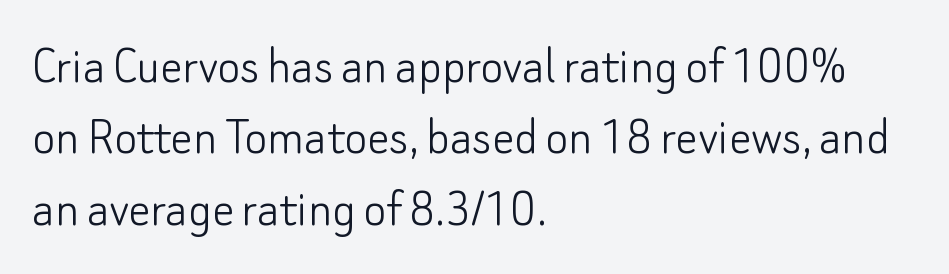
The image shows 55 px light sans-serif type, upright; set left-aligned, normal line spacing (1.3x), normal letter spacing, not underlined; low stroke contrast and a small x-height.
